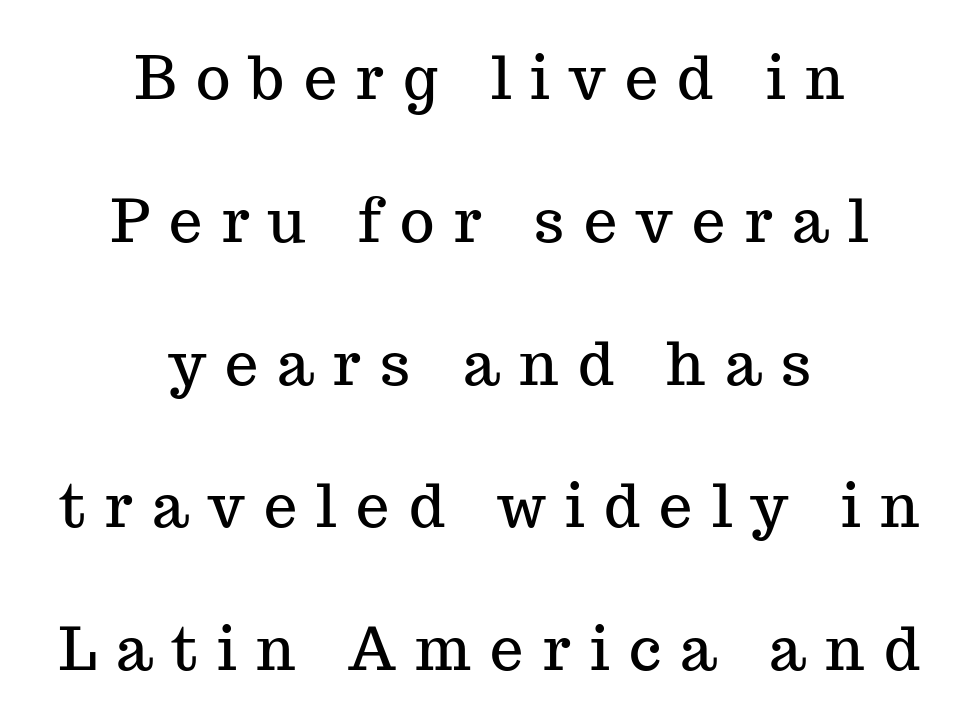
The image shows 59 px serif type, upright; set centered, loose line spacing (2.42x), unusually wide letter spacing (+0.33 em), not underlined; medium stroke contrast and a medium x-height.
